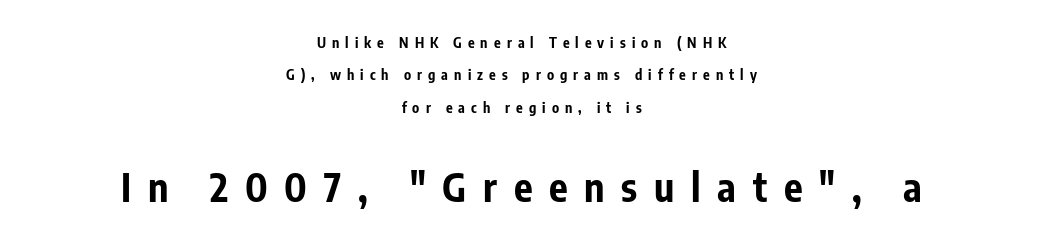
{"serif": "no", "italic": "no", "bold": "yes", "weight": "bold", "width": "condensed", "stroke_contrast": "low", "x_height": "medium", "monospaced": "no", "underline": "no", "align": "center", "line_spacing": "loose", "line_spacing_ratio": 2.31, "letter_spacing": "wide", "letter_spacing_em": 0.43, "larger_block": "second", "size_ratio": 2.79, "glyph_px": 39}
